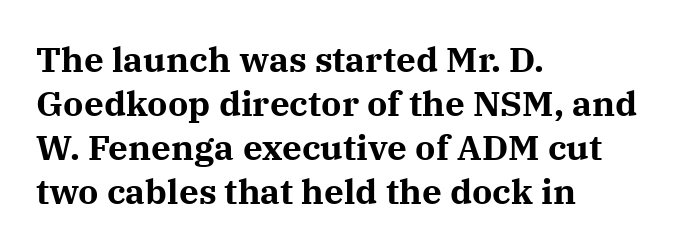
The image shows 35 px bold serif type, upright; set left-aligned, normal line spacing (1.26x), normal letter spacing, not underlined; medium stroke contrast and a medium x-height.
